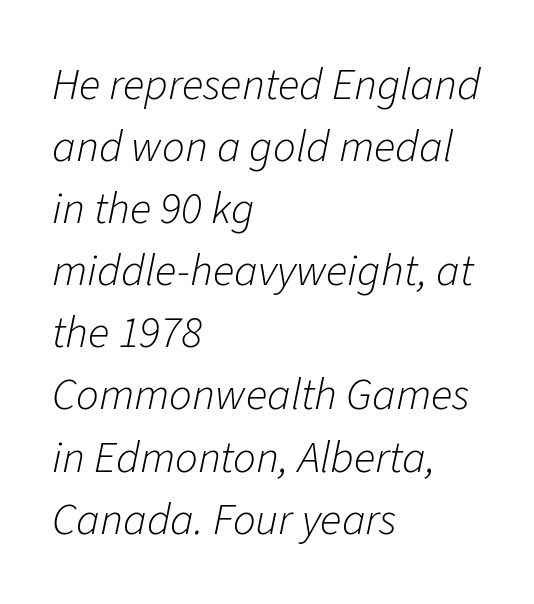
Q: Is the text bold? A: No.
Q: Is the text italic (slanted)? A: Yes, it leans right by about 11 degrees.
Q: Is the text underlined? A: No.
Q: How is the paragraph aligned? A: Left-aligned.
Q: Is the spacing between letters normal or unusually wide? A: Normal.
Q: Is the spacing between lines tight, normal or loose? A: Normal.
Q: Width (condensed, normal, or wide)? A: Normal.
Q: Stroke contrast? A: Low.
Q: x-height? A: Medium.
Q: Monospaced? A: No.
